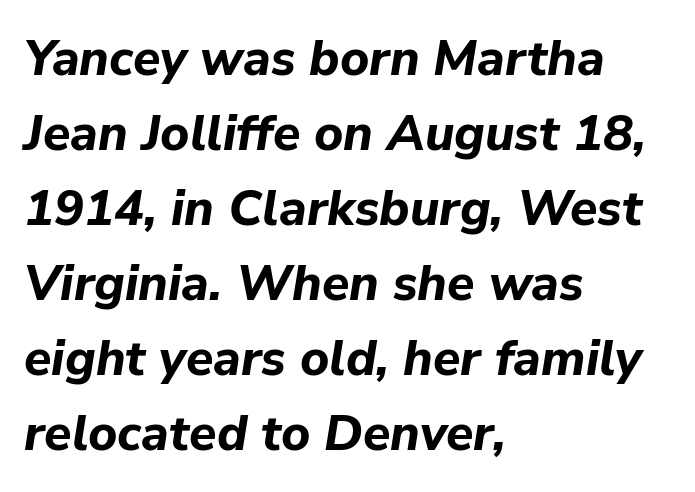
Q: Is the text bold? A: Yes.
Q: Is the text italic (slanted)? A: Yes, it leans right by about 9 degrees.
Q: Is the text underlined? A: No.
Q: How is the paragraph aligned? A: Left-aligned.
Q: Is the spacing between letters normal or unusually wide? A: Normal.
Q: Is the spacing between lines tight, normal or loose? A: Normal.
Q: Width (condensed, normal, or wide)? A: Normal.
Q: Stroke contrast? A: Low.
Q: x-height? A: Medium.
Q: Monospaced? A: No.
